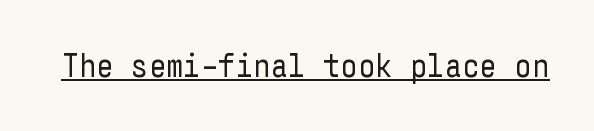
Tracking here is standard; glyphs follow each other at the usual distance. Each line of the rendering has a horizontal stroke beneath the glyphs. Is this a sans? Yes — the strokes have no serifs. The font is comparable to plain body text, perhaps lighter. This is roman type, the default non-slanted kind.
